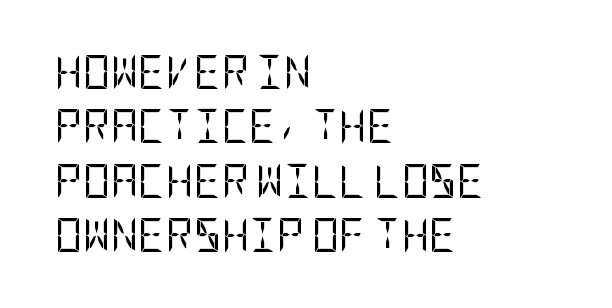
The image shows 34 px regular-weight, condensed sans-serif type, upright; set left-aligned, normal line spacing (1.6x), normal letter spacing, not underlined; low stroke contrast and a large x-height.
